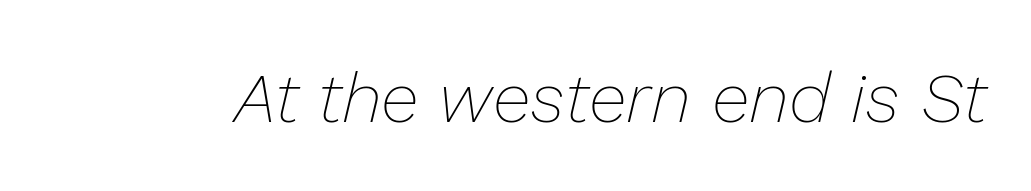
The image shows 70 px thin type, italic (leaning right); set normal letter spacing, not underlined; low stroke contrast and a medium x-height.
